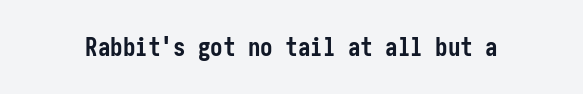
{"italic": "no", "bold": "yes", "underline": "no", "letter_spacing": "normal", "letter_spacing_em": 0.0, "glyph_px": 25}
